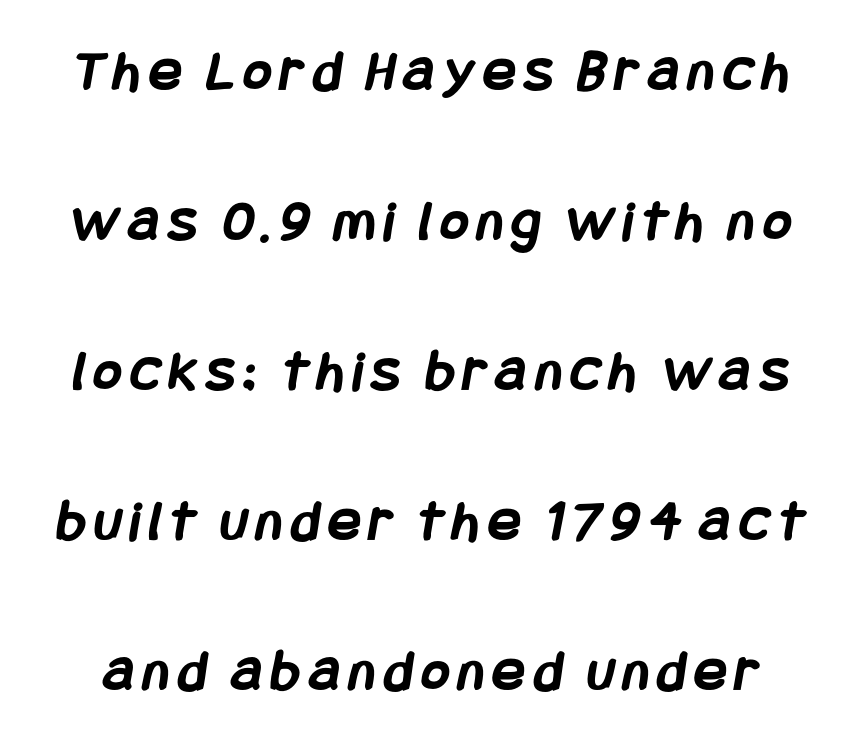
The image shows 60 px semibold, condensed sans-serif type; set loose line spacing (2.5x), not underlined; low stroke contrast and a large x-height.
